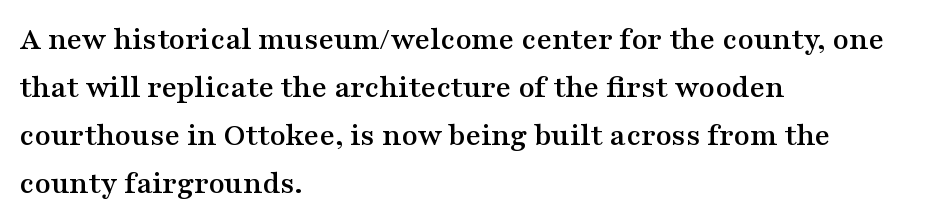
Q: Is the text italic (slanted)? A: No, it is upright.
Q: Is the typeface a serif or a sans-serif typeface? A: Serif.
Q: Is the text underlined? A: No.
Q: How is the paragraph aligned? A: Left-aligned.
Q: Is the spacing between letters normal or unusually wide? A: Normal.
Q: Is the spacing between lines tight, normal or loose? A: Normal.
Q: Width (condensed, normal, or wide)? A: Wide.
Q: Stroke contrast? A: Medium.
Q: x-height? A: Medium.
Q: Monospaced? A: No.
